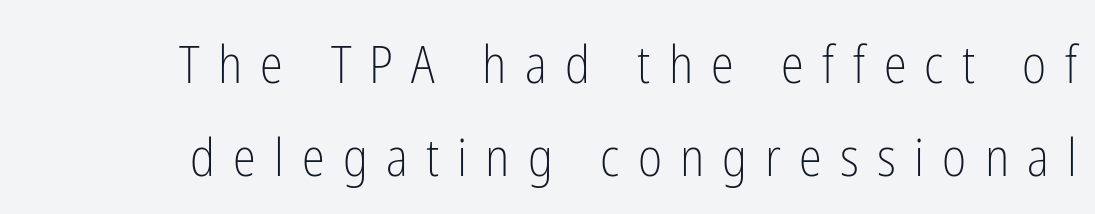
The image shows 52 px light, condensed sans-serif type, upright; set right-aligned, line spacing 1.79x, unusually wide letter spacing (+0.35 em), not underlined; low stroke contrast and a medium x-height.
